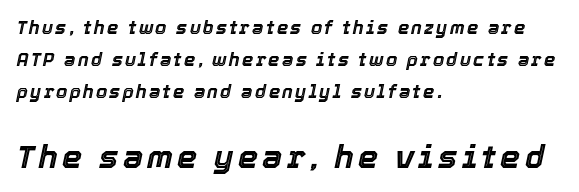
The image shows 32 px text type, italic (leaning right); set left-aligned, line spacing 1.78x, not underlined; the second (bottom) block is 1.78x larger; a medium x-height.
